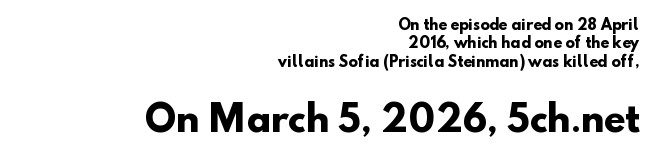
Q: Is the text bold? A: Yes.
Q: Is the typeface a serif or a sans-serif typeface? A: Sans-serif.
Q: Is the text underlined? A: No.
Q: How is the paragraph aligned? A: Right-aligned.
Q: Is the spacing between letters normal or unusually wide? A: Normal.
Q: Is the spacing between lines tight, normal or loose? A: Normal.
Q: Which block of text is set in a larger size, the first (top) or the second (bottom)? A: The second (bottom) one.
Q: Width (condensed, normal, or wide)? A: Normal.
Q: Stroke contrast? A: Low.
Q: x-height? A: Small.
Q: Monospaced? A: No.
